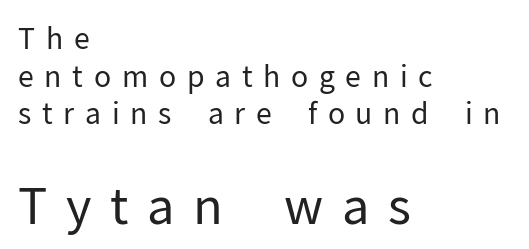
{"serif": "no", "italic": "no", "bold": "no", "weight": "regular", "width": "normal", "stroke_contrast": "low", "x_height": "medium", "monospaced": "no", "underline": "no", "align": "left", "line_spacing": "normal", "line_spacing_ratio": 1.3, "letter_spacing": "wide", "letter_spacing_em": 0.37, "larger_block": "second", "size_ratio": 1.72, "glyph_px": 50}
